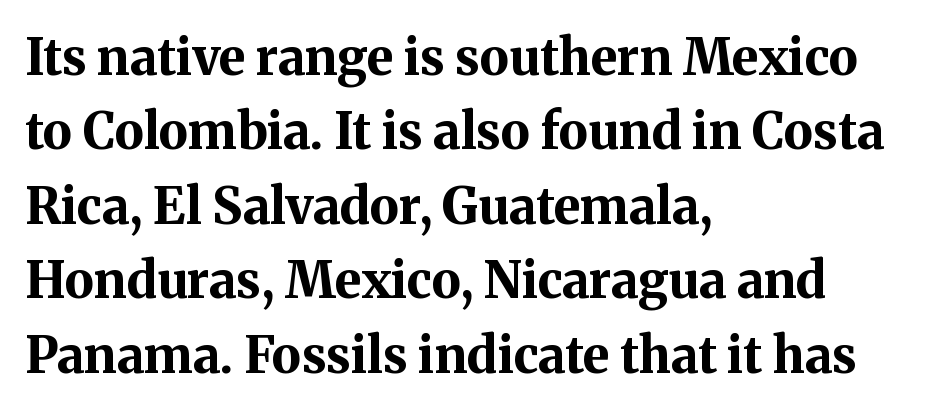
The image shows 50 px bold serif type, upright; set left-aligned, normal line spacing (1.49x), normal letter spacing, not underlined; medium stroke contrast and a medium x-height.
